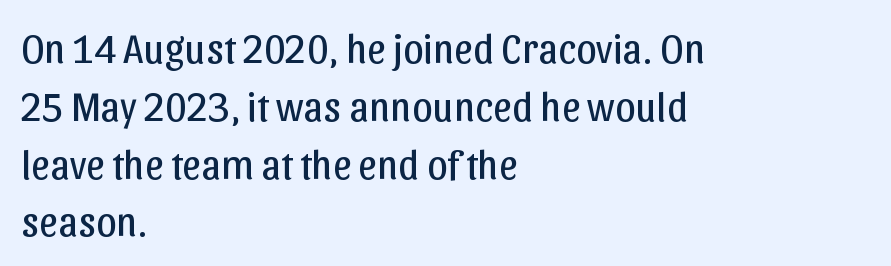
Q: Is the text bold? A: No.
Q: Is the text italic (slanted)? A: No, it is upright.
Q: Is the typeface a serif or a sans-serif typeface? A: Sans-serif.
Q: Is the text underlined? A: No.
Q: How is the paragraph aligned? A: Left-aligned.
Q: Is the spacing between letters normal or unusually wide? A: Normal.
Q: Is the spacing between lines tight, normal or loose? A: Normal.
Q: Width (condensed, normal, or wide)? A: Normal.
Q: Stroke contrast? A: Low.
Q: x-height? A: Medium.
Q: Monospaced? A: No.
